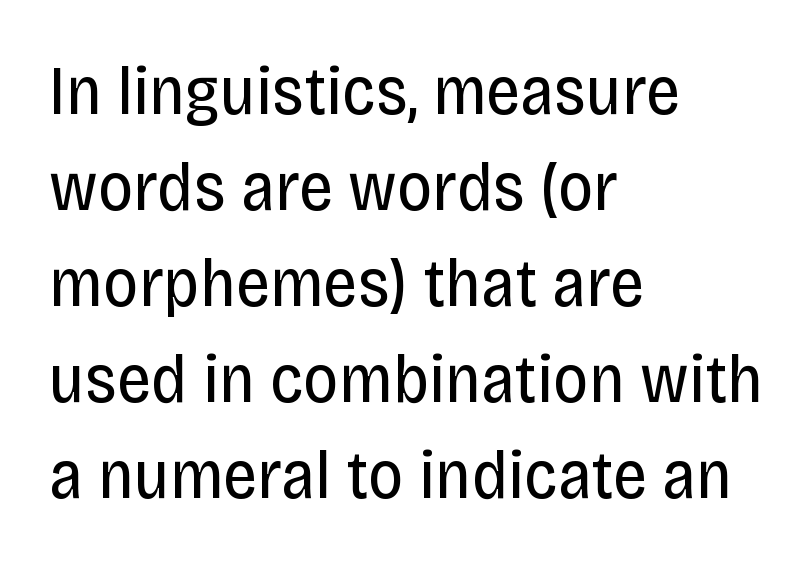
Do the characters align in a grid? No, the font is proportional. These lines are set flush left with a ragged right edge. Serif or sans? Sans — the stroke terminals are bare. The type is set solid horizontally, with unmodified tracking. If you drew a line through each stem, it would be perfectly vertical. The string is rendered with underlining switched off.
